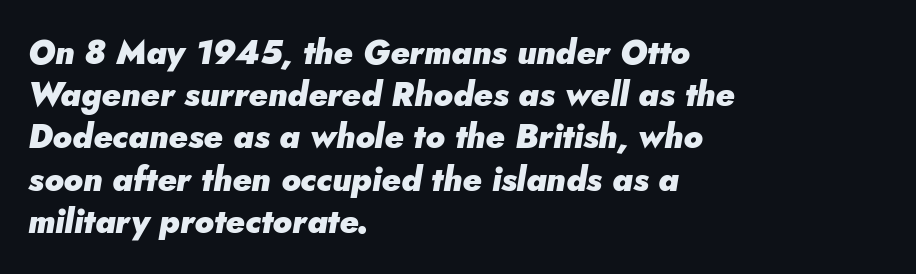
Q: Is the text bold? A: Yes.
Q: Is the text italic (slanted)? A: Yes, it leans right by about 5 degrees.
Q: Is the text underlined? A: No.
Q: How is the paragraph aligned? A: Left-aligned.
Q: Is the spacing between letters normal or unusually wide? A: Normal.
Q: Is the spacing between lines tight, normal or loose? A: Normal.
Q: Width (condensed, normal, or wide)? A: Normal.
Q: Stroke contrast? A: Low.
Q: x-height? A: Small.
Q: Monospaced? A: No.
